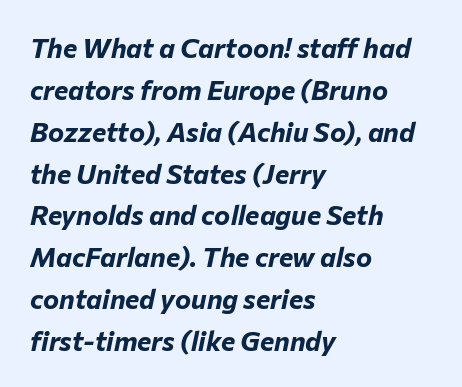
The image shows 27 px bold type, italic (leaning right); set left-aligned, normal line spacing (1.55x), normal letter spacing, not underlined.
